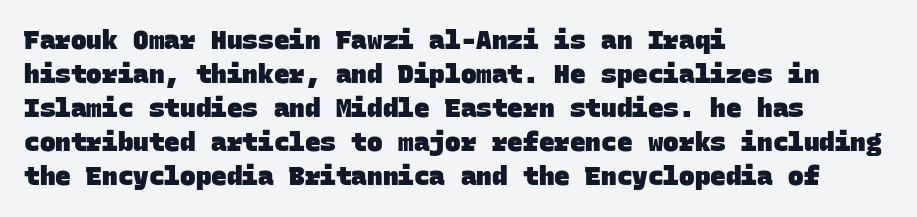
The image shows 26 px bold type; set left-aligned, normal line spacing (1.31x), normal letter spacing, not underlined.
